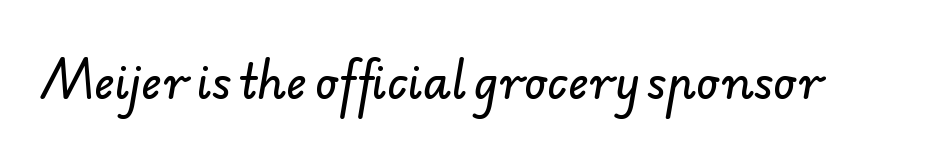
Tracking here is standard; glyphs follow each other at the usual distance. Look at the bottom of the vertical strokes: they stop flat, with no serifs. The strip under each line holds only bare page. Think of a printed novel: that variable character pitch is what you see here.
